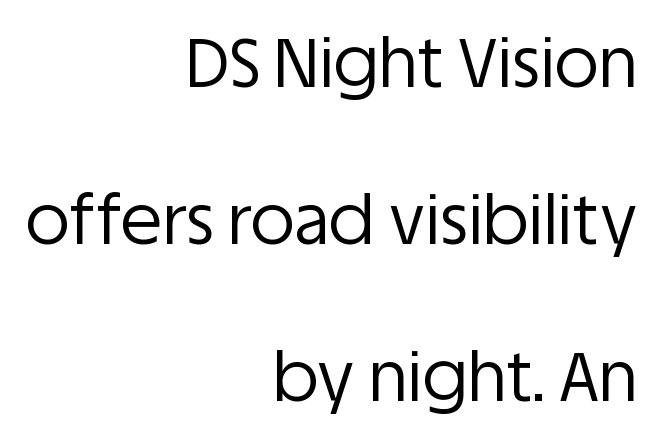
{"serif": "no", "italic": "no", "bold": "no", "weight": "regular", "width": "normal", "stroke_contrast": "low", "x_height": "large", "monospaced": "no", "underline": "no", "align": "right", "line_spacing": "loose", "line_spacing_ratio": 2.31, "letter_spacing": "normal", "letter_spacing_em": 0.0, "glyph_px": 68}
